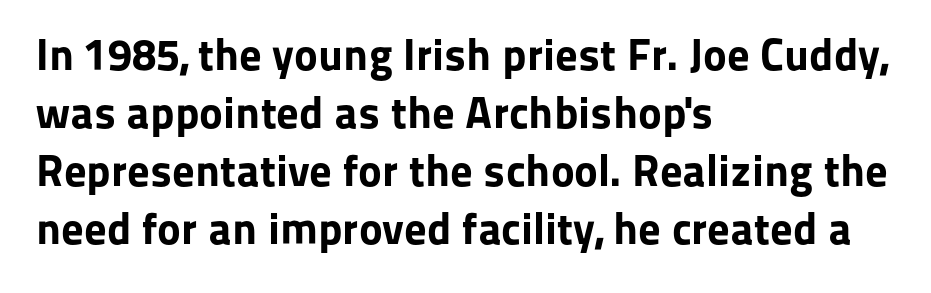
{"serif": "no", "italic": "no", "bold": "yes", "weight": "bold", "width": "normal", "stroke_contrast": "low", "x_height": "medium", "monospaced": "no", "underline": "no", "align": "left", "line_spacing": "normal", "line_spacing_ratio": 1.29, "letter_spacing": "normal", "letter_spacing_em": 0.0, "glyph_px": 45}
